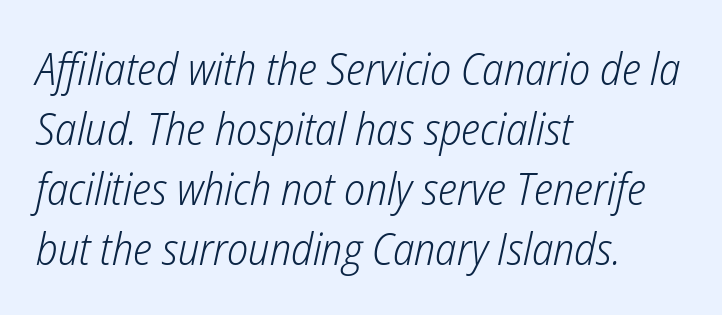
{"italic": "yes", "lean": "right", "slant_degrees": 12, "bold": "no", "weight": "light", "width": "condensed", "stroke_contrast": "low", "x_height": "medium", "monospaced": "no", "underline": "no", "align": "left", "line_spacing": "normal", "line_spacing_ratio": 1.33, "letter_spacing": "normal", "letter_spacing_em": 0.0, "glyph_px": 45}
